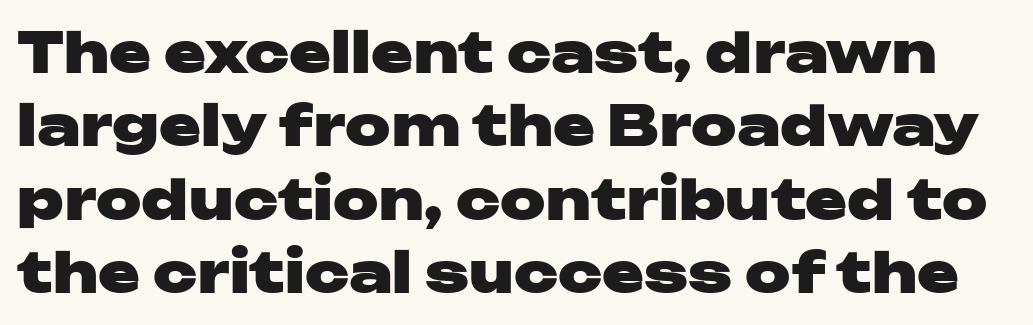
{"serif": "no", "italic": "no", "bold": "yes", "weight": "heavy", "width": "wide", "stroke_contrast": "low", "x_height": "medium", "monospaced": "no", "underline": "no", "line_spacing": "normal", "line_spacing_ratio": 1.31, "letter_spacing": "normal", "letter_spacing_em": 0.0, "glyph_px": 56}
